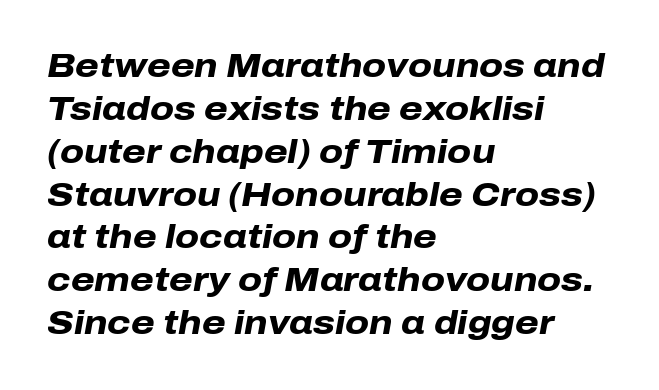
Left-aligned paragraph, ragged on the right. Strokes here are thick enough to call this a true bold. The designer left line spacing at the default. You can tell it's italic because the verticals aren't actually vertical. Character widths vary here, with narrow letters taking less room than wide ones.
